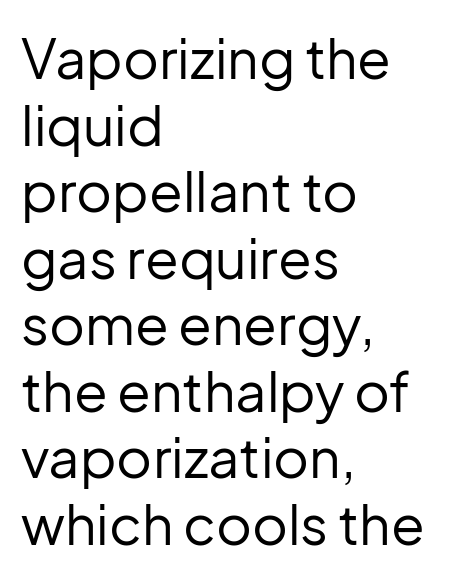
{"serif": "no", "italic": "no", "bold": "no", "weight": "regular", "width": "normal", "stroke_contrast": "low", "x_height": "medium", "monospaced": "no", "underline": "no", "align": "left", "line_spacing_ratio": 1.21, "letter_spacing": "normal", "letter_spacing_em": 0.0, "glyph_px": 55}
